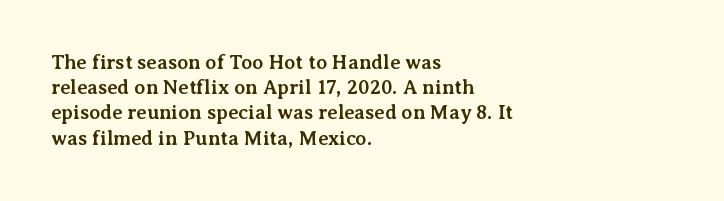
The image shows 20 px bold type, upright; set left-aligned, normal line spacing (1.26x), normal letter spacing, not underlined.
